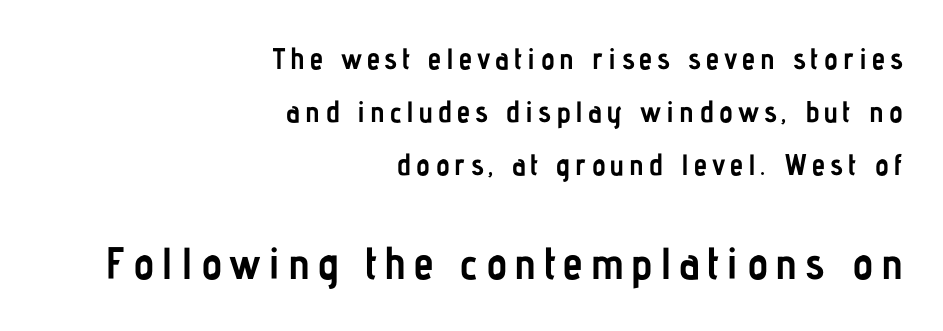
The image shows 45 px semibold, condensed sans-serif type, upright; set right-aligned, line spacing 1.77x, not underlined; the second (bottom) block is 1.5x larger; low stroke contrast and a medium x-height.
